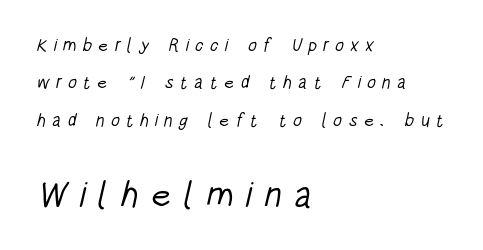
Q: Is the text bold? A: No.
Q: Is the typeface a serif or a sans-serif typeface? A: Sans-serif.
Q: Is the text underlined? A: No.
Q: How is the paragraph aligned? A: Left-aligned.
Q: Is the spacing between letters normal or unusually wide? A: Unusually wide.
Q: Is the spacing between lines tight, normal or loose? A: Loose.
Q: Which block of text is set in a larger size, the first (top) or the second (bottom)? A: The second (bottom) one.
Q: Width (condensed, normal, or wide)? A: Condensed.
Q: Stroke contrast? A: Low.
Q: x-height? A: Large.
Q: Monospaced? A: No.
